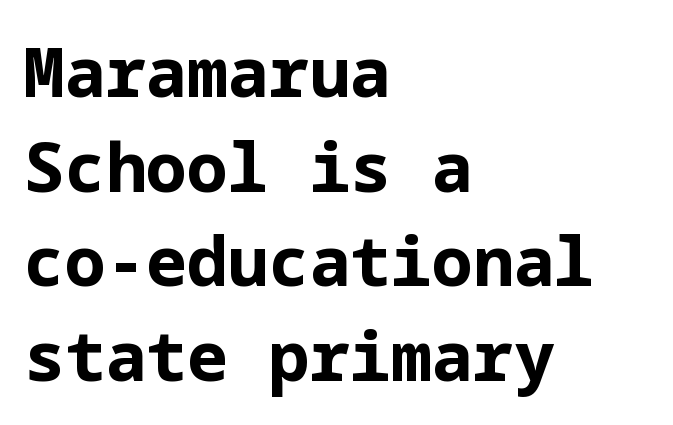
{"serif": "no", "italic": "no", "bold": "yes", "weight": "bold", "width": "normal", "stroke_contrast": "low", "x_height": "medium", "underline": "no", "align": "left", "line_spacing": "normal", "line_spacing_ratio": 1.39, "letter_spacing": "normal", "letter_spacing_em": 0.0, "glyph_px": 68}
